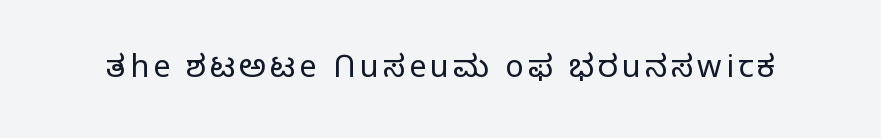
Q: Is the text bold? A: No.
Q: Is the text italic (slanted)? A: No, it is upright.
Q: Is the typeface a serif or a sans-serif typeface? A: Sans-serif.
Q: Is the text underlined? A: No.
Q: Width (condensed, normal, or wide)? A: Normal.
Q: Stroke contrast? A: Low.
Q: x-height? A: Medium.
Q: Monospaced? A: No.
